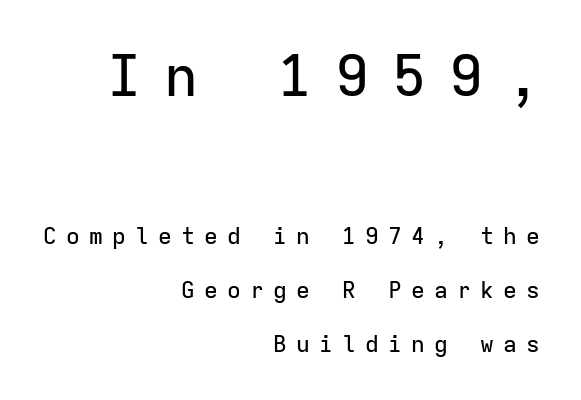
{"serif": "no", "italic": "no", "width": "normal", "stroke_contrast": "low", "x_height": "medium", "monospaced": "yes", "underline": "no", "align": "right", "line_spacing": "loose", "line_spacing_ratio": 2.35, "letter_spacing": "wide", "letter_spacing_em": 0.4, "larger_block": "first", "size_ratio": 2.48, "glyph_px": 57}
